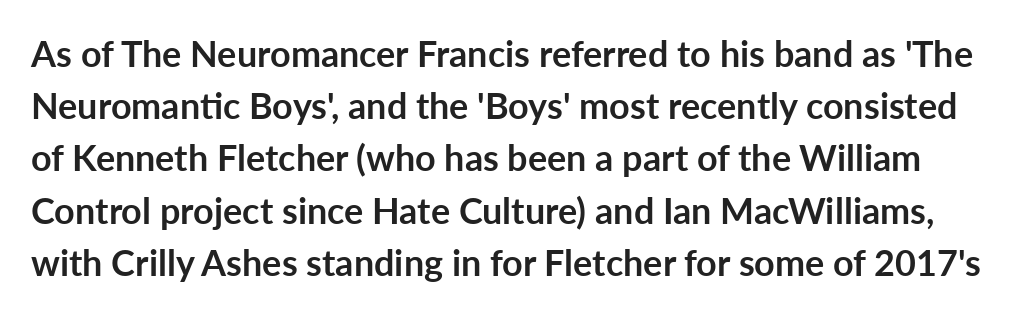
Words appear dense and cohesive because spacing is normal. Note: no serifs on the glyphs. Posture: upright roman. The space directly below the letters is spotless. Character widths vary here, with narrow letters taking less room than wide ones. You'd pick this weight for a headline — it's a proper bold.
